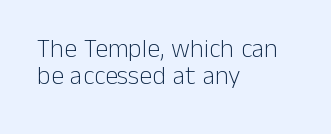
Q: Is the text bold? A: No.
Q: Is the text italic (slanted)? A: No, it is upright.
Q: Is the text underlined? A: No.
Q: How is the paragraph aligned? A: Left-aligned.
Q: Is the spacing between letters normal or unusually wide? A: Normal.
Q: Is the spacing between lines tight, normal or loose? A: Tight.
